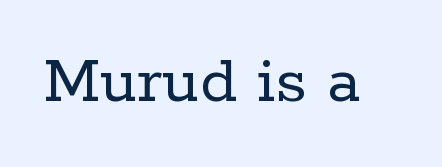
Descender tails drop into unmarked territory. The glyphs in this specimen are seriffed. The letters look calm and open, with moderate or lighter stems. The face used here is proportionally spaced, like ordinary book or web type. Between one letter and the next there's only the usual sliver of space.
